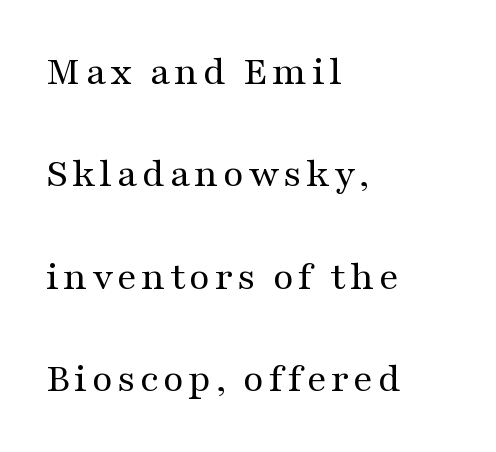
Q: Is the text bold? A: No.
Q: Is the text italic (slanted)? A: No, it is upright.
Q: Is the typeface a serif or a sans-serif typeface? A: Serif.
Q: Is the text underlined? A: No.
Q: How is the paragraph aligned? A: Left-aligned.
Q: Is the spacing between lines tight, normal or loose? A: Loose.
Q: Width (condensed, normal, or wide)? A: Wide.
Q: Stroke contrast? A: Medium.
Q: x-height? A: Medium.
Q: Monospaced? A: No.
